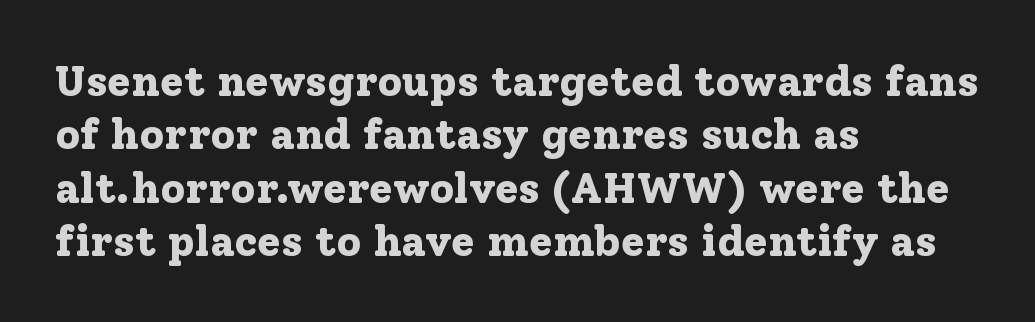
{"serif": "yes", "italic": "no", "bold": "yes", "weight": "bold", "width": "normal", "stroke_contrast": "low", "x_height": "medium", "monospaced": "no", "underline": "no", "align": "left", "line_spacing_ratio": 1.24, "letter_spacing": "normal", "letter_spacing_em": 0.0, "glyph_px": 43}
